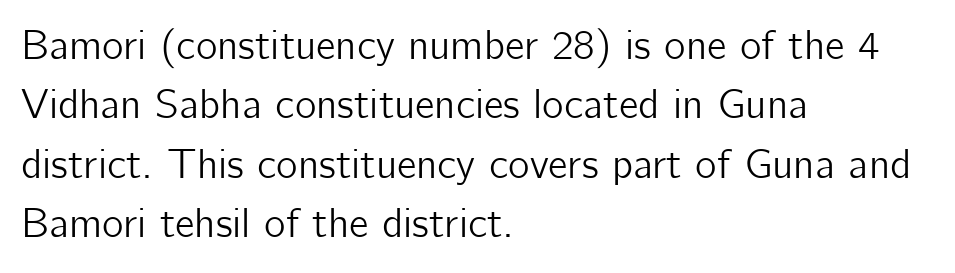
The image shows 41 px sans-serif type, upright; set left-aligned, normal line spacing (1.45x), normal letter spacing, not underlined; low stroke contrast and a medium x-height.
